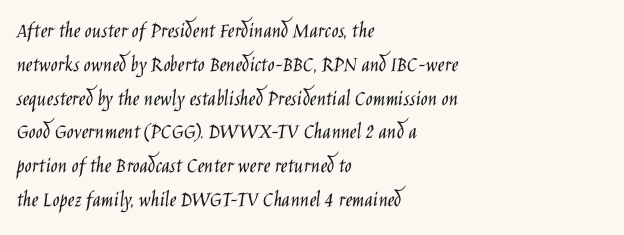
The image shows 23 px text type; set left-aligned, normal line spacing (1.47x), normal letter spacing, not underlined.
